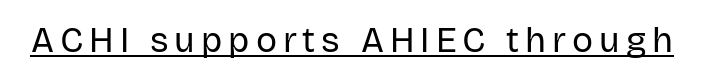
{"serif": "no", "italic": "no", "bold": "no", "weight": "regular", "width": "normal", "stroke_contrast": "low", "x_height": "large", "monospaced": "no", "underline": "yes", "glyph_px": 35}
